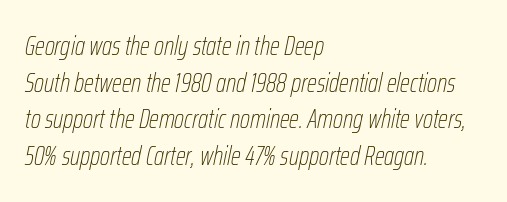
Q: Is the text bold? A: No.
Q: Is the text italic (slanted)? A: Yes, it leans right by about 12 degrees.
Q: Is the text underlined? A: No.
Q: How is the paragraph aligned? A: Left-aligned.
Q: Is the spacing between letters normal or unusually wide? A: Normal.
Q: Is the spacing between lines tight, normal or loose? A: Normal.
